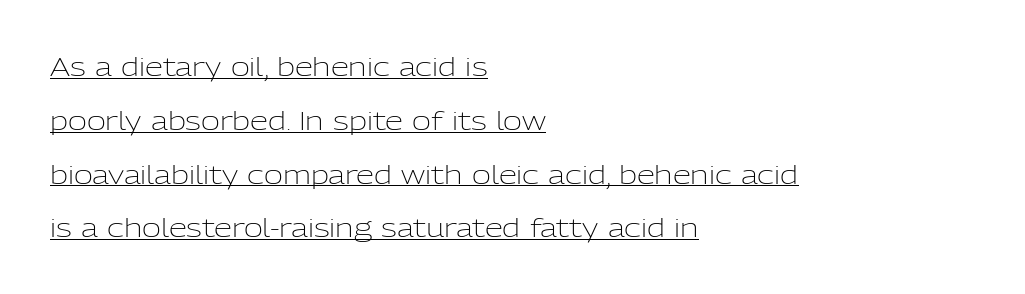
The image shows 26 px text type, upright; set left-aligned, loose line spacing (2.07x), normal letter spacing, underlined.
